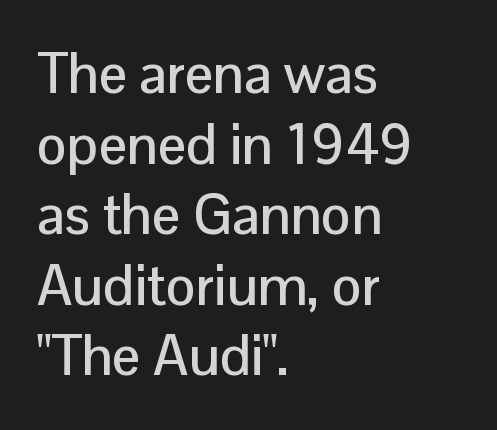
The image shows 56 px sans-serif type, upright; set left-aligned, normal line spacing (1.26x), normal letter spacing, not underlined; low stroke contrast and a medium x-height.
